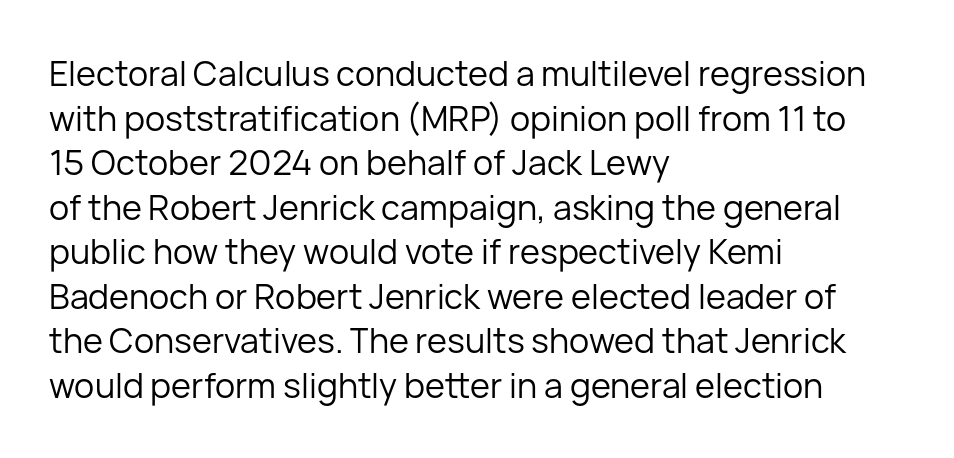
{"serif": "no", "italic": "no", "bold": "no", "weight": "regular", "width": "normal", "stroke_contrast": "low", "x_height": "medium", "monospaced": "no", "underline": "no", "align": "left", "line_spacing": "normal", "line_spacing_ratio": 1.31, "letter_spacing": "normal", "letter_spacing_em": 0.0, "glyph_px": 34}
